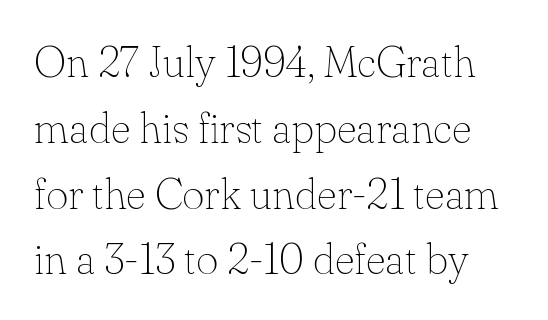
The image shows 43 px thin serif type, upright; set normal line spacing (1.53x), normal letter spacing, not underlined; low stroke contrast and a small x-height.
